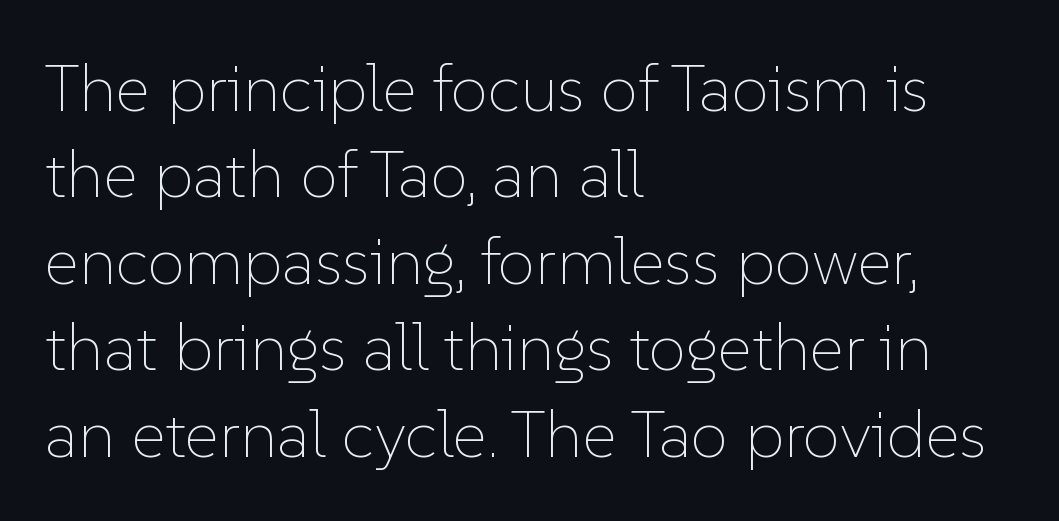
The image shows 67 px thin type, upright; set left-aligned, normal line spacing (1.29x), normal letter spacing, not underlined; low stroke contrast and a medium x-height.
